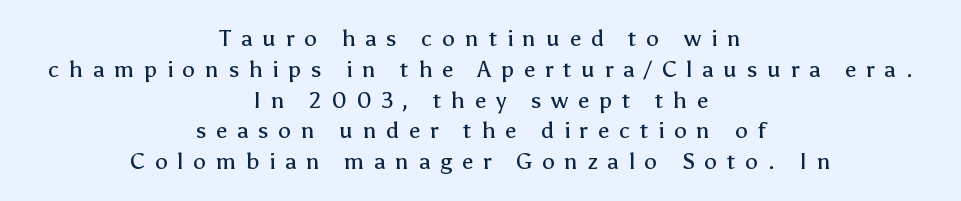
Q: Is the text bold? A: No.
Q: Is the text italic (slanted)? A: No, it is upright.
Q: Is the text underlined? A: No.
Q: How is the paragraph aligned? A: Centered.
Q: Is the spacing between letters normal or unusually wide? A: Unusually wide.
Q: Is the spacing between lines tight, normal or loose? A: Normal.
